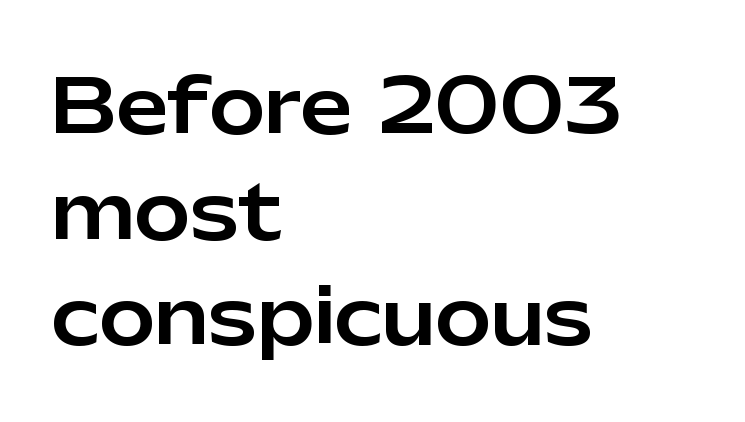
Tracking value appears to be zero — textbook default spacing. The lines in this sample share a left origin and differ only in where they stop. The foot of each line stays bare and open. Proportional: the letters do not fall into vertical columns. This is sans-serif lettering, the kind often seen on screens and signage.
